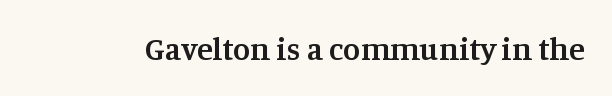
The image shows 32 px semibold serif type, upright; set normal letter spacing, not underlined; medium stroke contrast and a large x-height.
